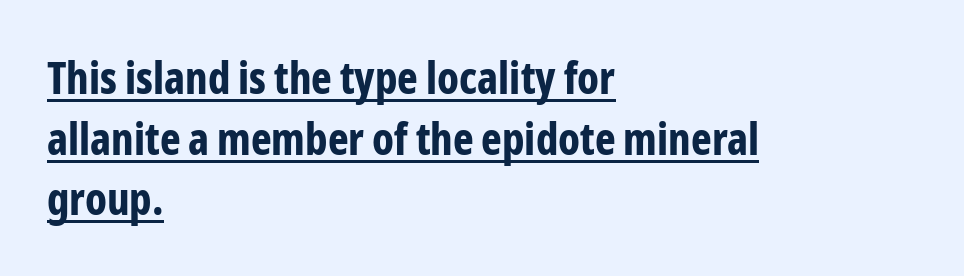
The string is rendered with underlining switched on. Stroke thickness is high; the sample reads as a true bold. Each letter keeps its own natural width here, so spacing adapts to shape. The face used here is rendered with its standard letterfit. If you drew a line through each stem, it would be perfectly vertical.
